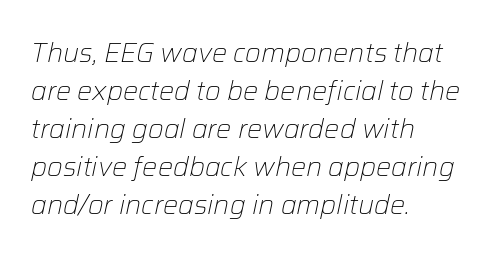
The image shows 27 px text type, italic (leaning right); set left-aligned, normal line spacing (1.41x), normal letter spacing, not underlined.
